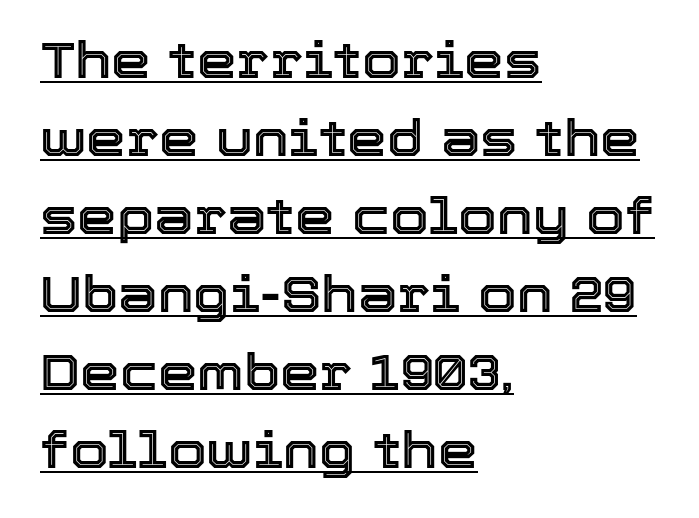
The image shows 50 px text type, upright; set left-aligned, normal line spacing (1.56x), normal letter spacing, underlined; a medium x-height.
